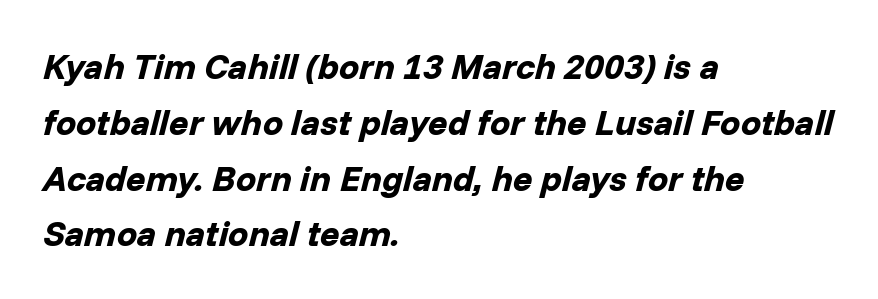
{"italic": "yes", "lean": "right", "slant_degrees": 14, "bold": "yes", "weight": "bold", "width": "normal", "stroke_contrast": "low", "x_height": "medium", "monospaced": "no", "underline": "no", "align": "left", "line_spacing": "normal", "line_spacing_ratio": 1.55, "letter_spacing": "normal", "letter_spacing_em": 0.0, "glyph_px": 36}
